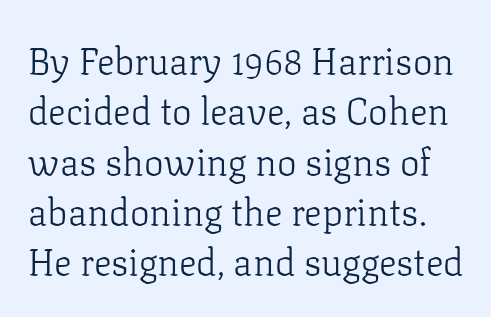
The image shows 37 px light serif type, upright; set normal line spacing (1.36x), normal letter spacing, not underlined; low stroke contrast and a medium x-height.
